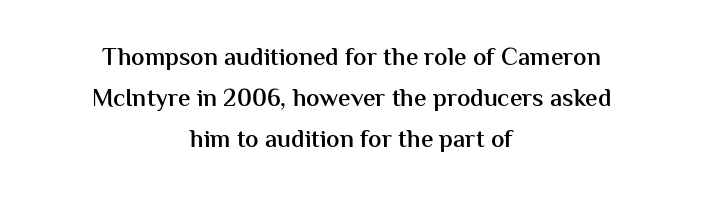
{"italic": "no", "bold": "semi", "underline": "no", "align": "center", "line_spacing": "normal", "line_spacing_ratio": 1.64, "letter_spacing": "normal", "letter_spacing_em": 0.0, "glyph_px": 25}
